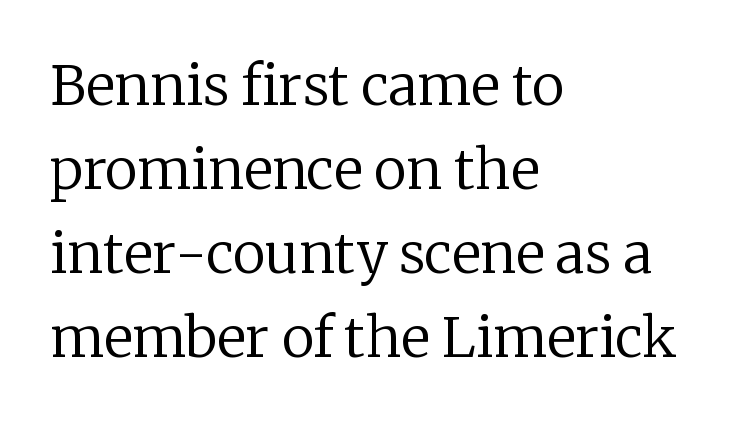
Q: Is the text bold? A: No.
Q: Is the text italic (slanted)? A: No, it is upright.
Q: Is the typeface a serif or a sans-serif typeface? A: Serif.
Q: Is the text underlined? A: No.
Q: How is the paragraph aligned? A: Left-aligned.
Q: Is the spacing between letters normal or unusually wide? A: Normal.
Q: Is the spacing between lines tight, normal or loose? A: Normal.
Q: Width (condensed, normal, or wide)? A: Normal.
Q: Stroke contrast? A: Low.
Q: x-height? A: Medium.
Q: Monospaced? A: No.
